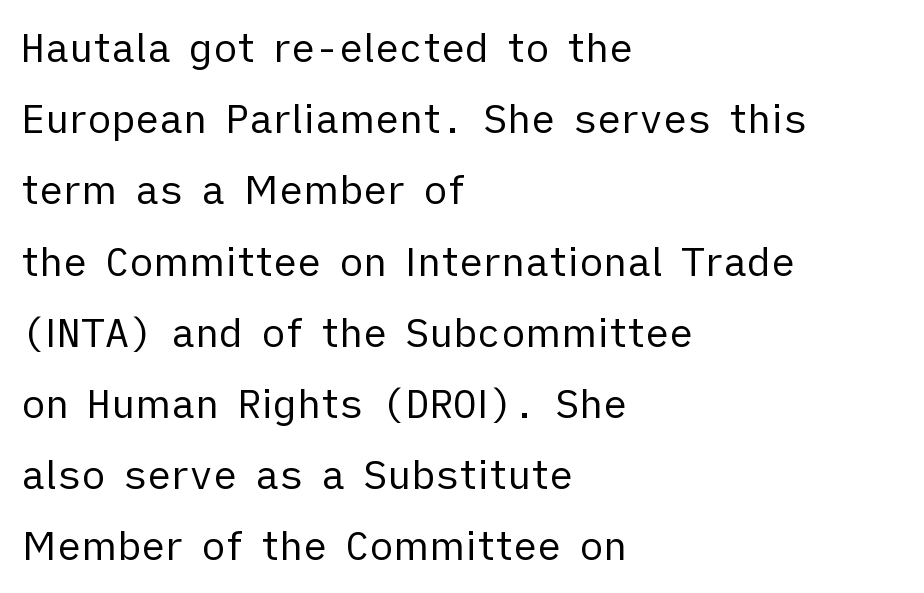
Q: Is the text bold? A: No.
Q: Is the text italic (slanted)? A: No, it is upright.
Q: Is the typeface a serif or a sans-serif typeface? A: Sans-serif.
Q: Is the text underlined? A: No.
Q: How is the paragraph aligned? A: Left-aligned.
Q: Is the spacing between letters normal or unusually wide? A: Normal.
Q: Width (condensed, normal, or wide)? A: Normal.
Q: Stroke contrast? A: Low.
Q: x-height? A: Medium.
Q: Monospaced? A: No.
